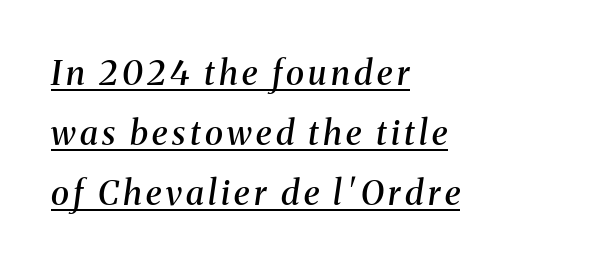
{"serif": "yes", "italic": "yes", "lean": "right", "slant_degrees": 8, "bold": "semi", "weight": "semibold", "width": "normal", "stroke_contrast": "medium", "x_height": "medium", "monospaced": "no", "underline": "yes", "align": "left", "line_spacing_ratio": 1.76, "glyph_px": 34}
